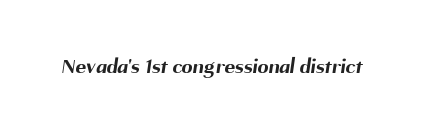
{"bold": "yes", "underline": "no", "letter_spacing": "normal", "letter_spacing_em": 0.0, "glyph_px": 22}
